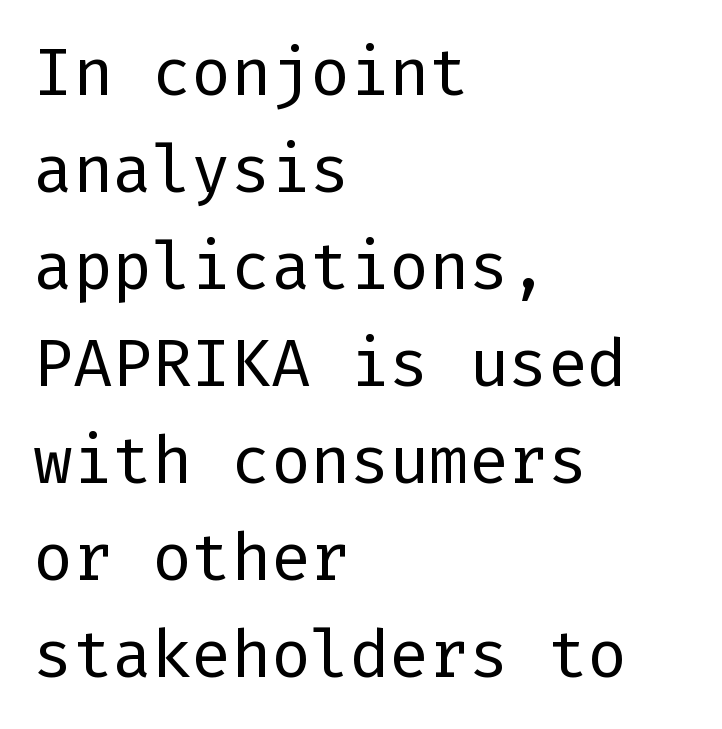
Q: Is the text bold? A: No.
Q: Is the text italic (slanted)? A: No, it is upright.
Q: Is the typeface a serif or a sans-serif typeface? A: Sans-serif.
Q: Is the text underlined? A: No.
Q: How is the paragraph aligned? A: Left-aligned.
Q: Is the spacing between letters normal or unusually wide? A: Normal.
Q: Is the spacing between lines tight, normal or loose? A: Normal.
Q: Width (condensed, normal, or wide)? A: Normal.
Q: Stroke contrast? A: Low.
Q: x-height? A: Medium.
